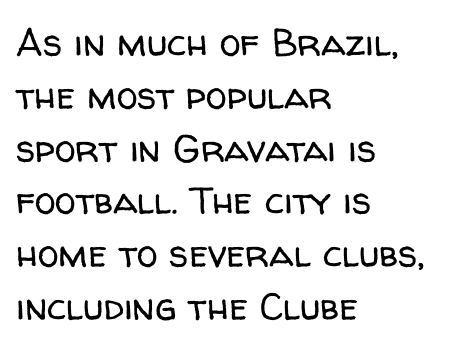
Q: Is the text bold? A: No.
Q: Is the text italic (slanted)? A: No, it is upright.
Q: Is the typeface a serif or a sans-serif typeface? A: Sans-serif.
Q: Is the text underlined? A: No.
Q: How is the paragraph aligned? A: Left-aligned.
Q: Is the spacing between letters normal or unusually wide? A: Normal.
Q: Is the spacing between lines tight, normal or loose? A: Normal.
Q: Width (condensed, normal, or wide)? A: Normal.
Q: Stroke contrast? A: Low.
Q: x-height? A: Medium.
Q: Monospaced? A: No.
